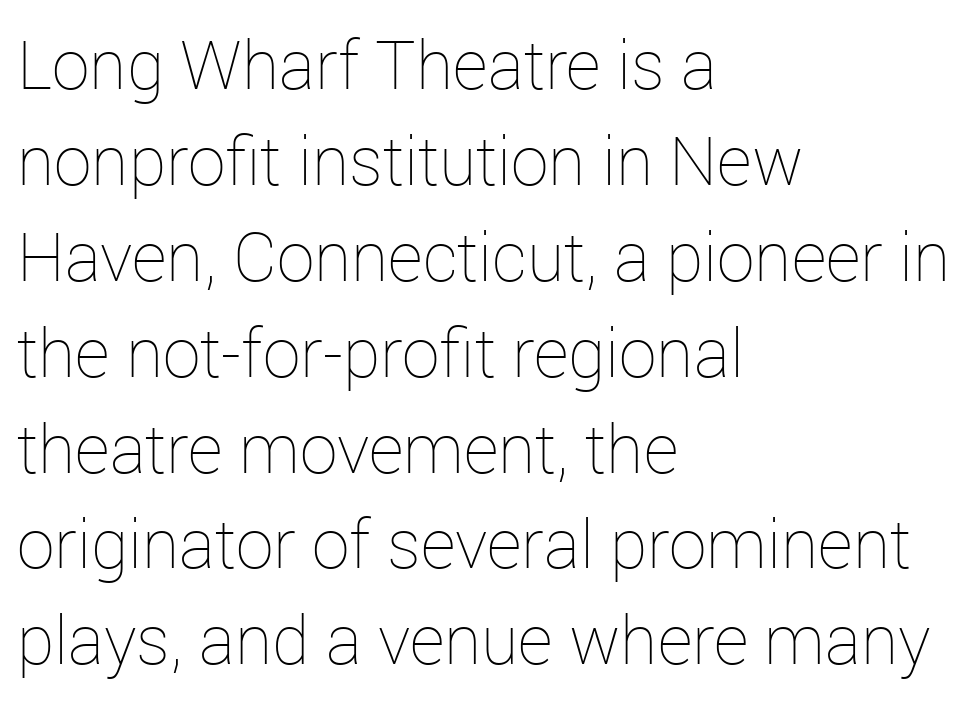
A bare baseline throughout the passage. Left-aligned paragraph, ragged on the right. The specimen reads as upright at a glance. The rendering uses natural spacing where letterforms have individual widths.
